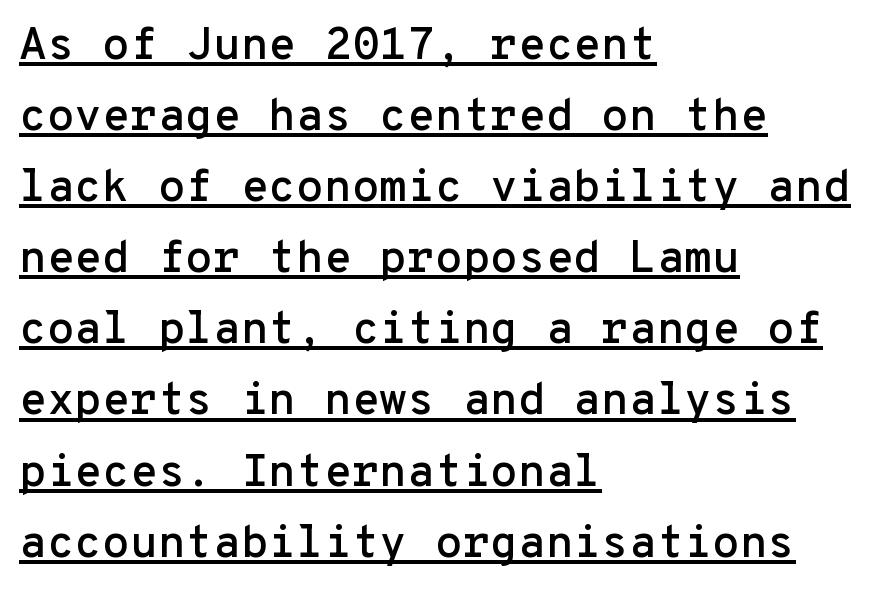
Are there feet on the stems? There aren't — it's a sans. Looks like terminal output: every glyph gets an equal slot. Ordinary non-slanted type is in use. Letter spacing: default. Students, observe the line beneath the letters — that is underlining. Where is the straight margin? On the left.
